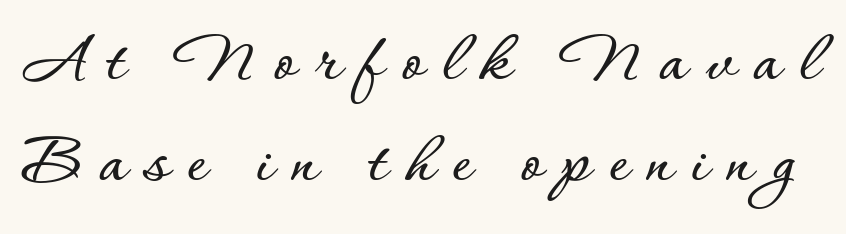
The image shows 73 px text type; set normal line spacing (1.38x), unusually wide letter spacing (+0.25 em), not underlined; low stroke contrast and a small x-height.
